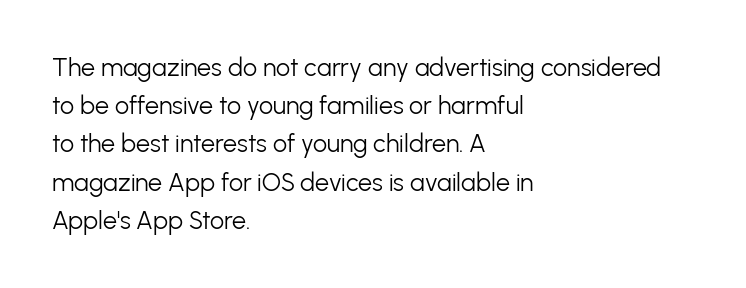
{"italic": "no", "bold": "no", "underline": "no", "align": "left", "line_spacing": "normal", "line_spacing_ratio": 1.53, "letter_spacing": "normal", "letter_spacing_em": 0.0, "glyph_px": 25}
